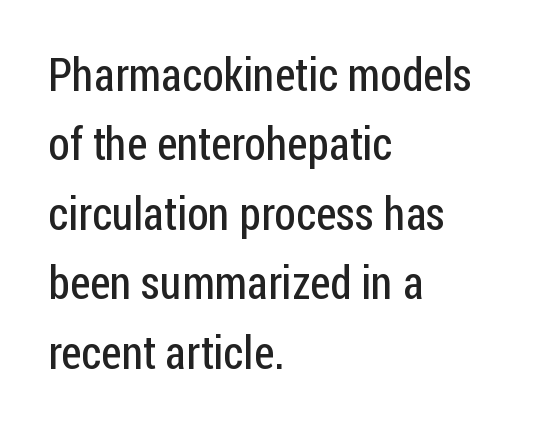
{"serif": "no", "italic": "no", "bold": "no", "weight": "regular", "width": "condensed", "stroke_contrast": "low", "x_height": "medium", "monospaced": "no", "underline": "no", "align": "left", "line_spacing": "normal", "line_spacing_ratio": 1.51, "letter_spacing": "normal", "letter_spacing_em": 0.0, "glyph_px": 46}
